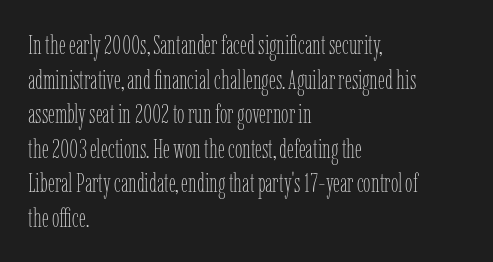
{"italic": "no", "bold": "no", "underline": "no", "align": "left", "line_spacing": "normal", "line_spacing_ratio": 1.28, "letter_spacing": "normal", "letter_spacing_em": 0.0, "glyph_px": 27}
